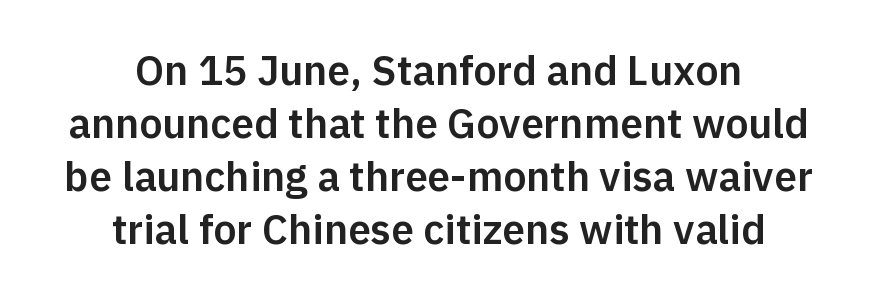
You could not count columns in this text — the font is proportionally spaced. No word sits above an underline. Tracking value appears to be zero — textbook default spacing. Vertical spacing — default.
